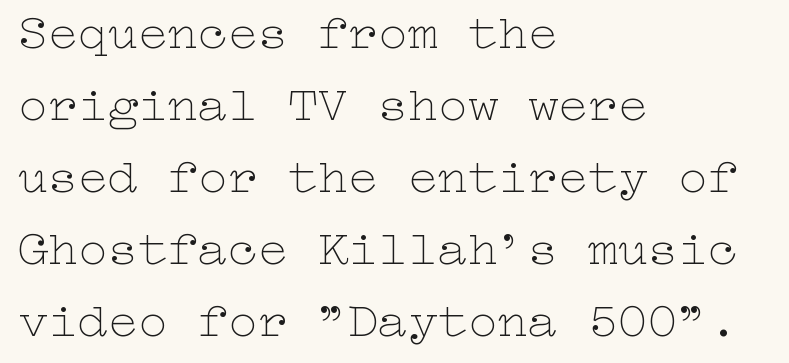
{"italic": "no", "bold": "no", "weight": "thin", "width": "wide", "stroke_contrast": "low", "x_height": "medium", "underline": "no", "align": "left", "line_spacing": "normal", "line_spacing_ratio": 1.44, "letter_spacing": "normal", "letter_spacing_em": 0.0, "glyph_px": 50}
